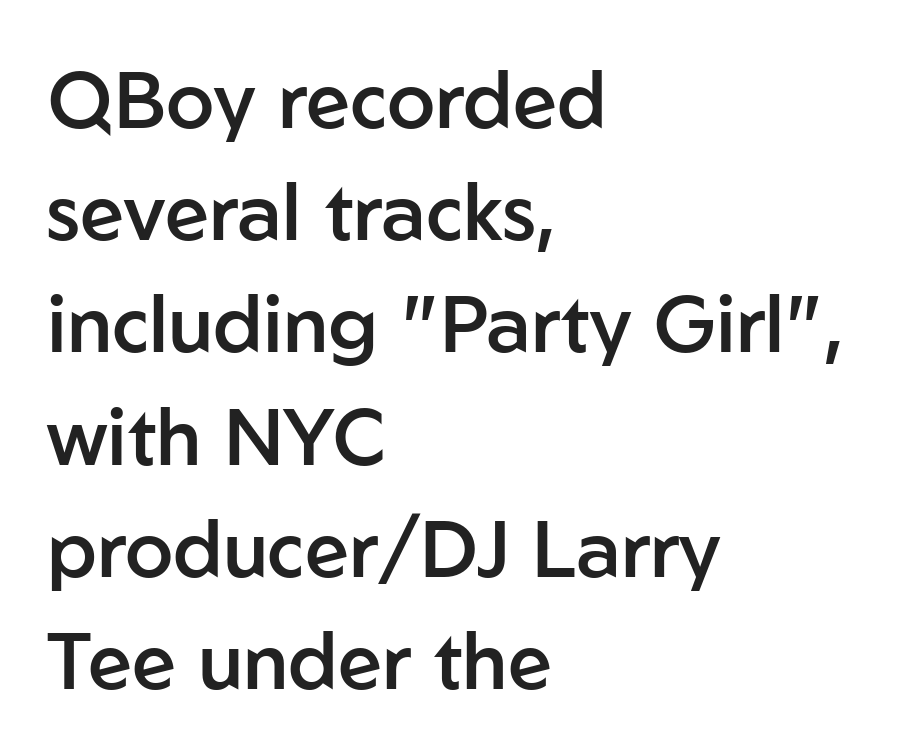
{"serif": "no", "italic": "no", "bold": "semi", "weight": "semibold", "width": "normal", "stroke_contrast": "low", "x_height": "medium", "monospaced": "no", "underline": "no", "align": "left", "line_spacing": "normal", "line_spacing_ratio": 1.42, "letter_spacing": "normal", "letter_spacing_em": 0.0, "glyph_px": 79}
